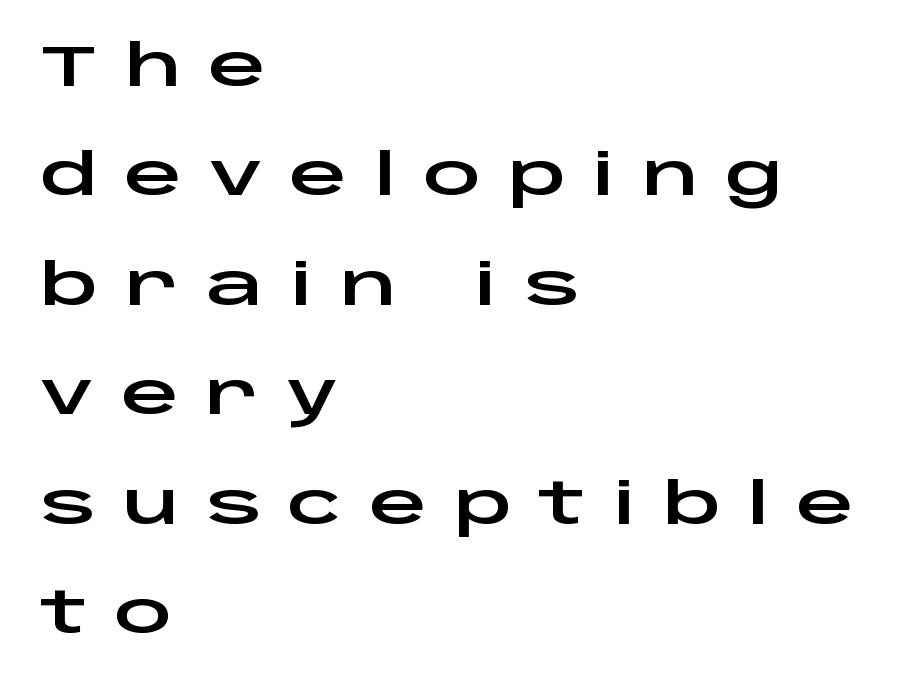
{"serif": "no", "italic": "no", "width": "wide", "stroke_contrast": "low", "x_height": "large", "monospaced": "no", "underline": "no", "align": "left", "line_spacing": "loose", "line_spacing_ratio": 1.92, "letter_spacing": "wide", "letter_spacing_em": 0.47, "glyph_px": 57}
